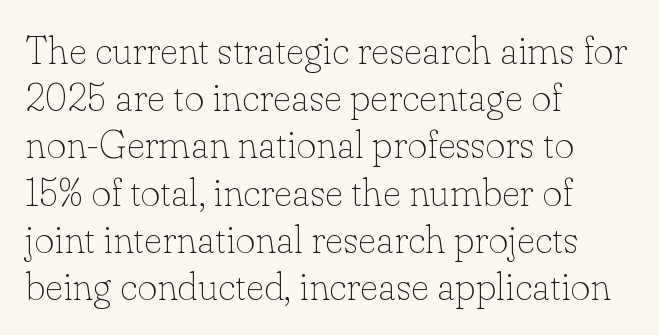
The image shows 39 px thin serif type, upright; set left-aligned, line spacing 1.21x, normal letter spacing, not underlined; low stroke contrast and a small x-height.
